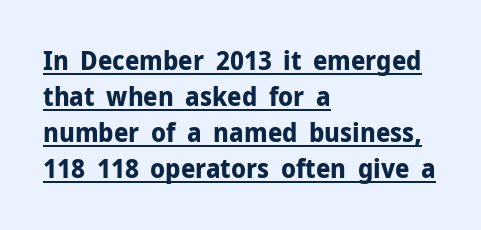
Observe the ordinary spacing: letters are neighbours, not strangers. Vertically, the passage feels balanced, rows spaced as you'd expect. Decoration check: the copy is underlined. The text block is weighted toward the left margin, trailing off unevenly rightward. Summary of weight: heavy, a full bold.
